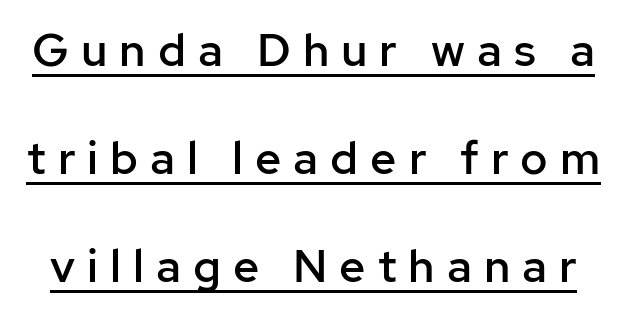
These lines are composed in type without serifs. The specimen reads as upright at a glance. The passage shown is typed in a proportional face where columns would drift. Honestly, the underline is the first thing you notice here. The characters look somewhat weighty, a semibold short of true bold.
